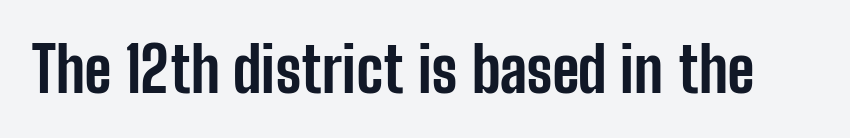
The image shows 62 px bold, condensed sans-serif type, upright; set normal letter spacing, not underlined; low stroke contrast and a medium x-height.
